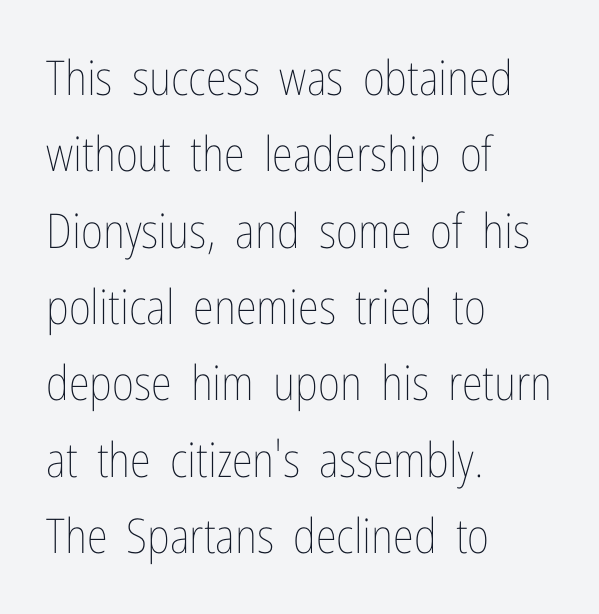
The image shows 48 px thin, condensed type, upright; set left-aligned, normal line spacing (1.59x), normal letter spacing, not underlined; low stroke contrast and a medium x-height.
